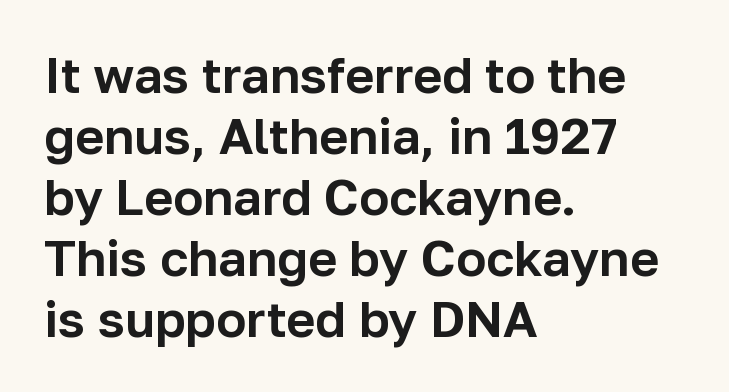
Do the letters lean? They stand straight. Characters follow at the spacing the type designer built in. Clear beneath every line of the passage. Font category for this specimen: sans-serif. If you drew a ruler down the left edge, every line would touch it.
